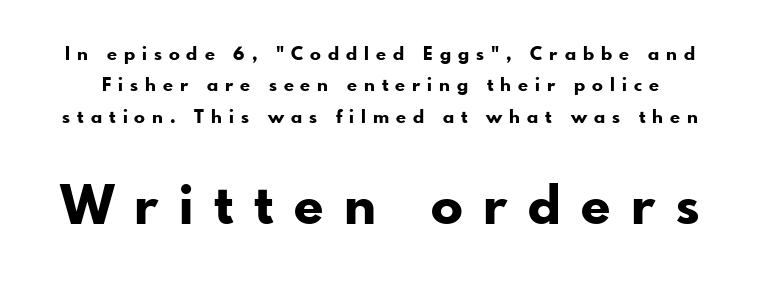
Q: Is the text bold? A: Yes.
Q: Is the text italic (slanted)? A: No, it is upright.
Q: Is the typeface a serif or a sans-serif typeface? A: Sans-serif.
Q: Is the text underlined? A: No.
Q: Is the spacing between letters normal or unusually wide? A: Unusually wide.
Q: Which block of text is set in a larger size, the first (top) or the second (bottom)? A: The second (bottom) one.
Q: Width (condensed, normal, or wide)? A: Normal.
Q: Stroke contrast? A: Low.
Q: x-height? A: Small.
Q: Monospaced? A: No.
